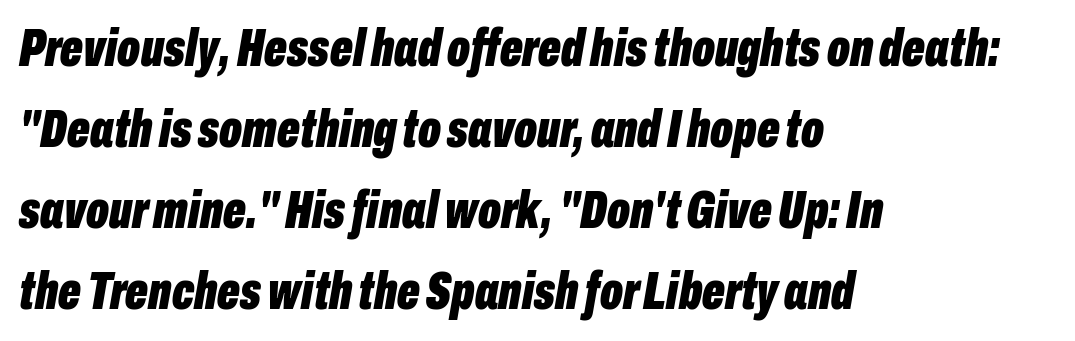
{"italic": "yes", "lean": "right", "slant_degrees": 10, "bold": "yes", "weight": "bold", "width": "condensed", "stroke_contrast": "low", "x_height": "medium", "monospaced": "no", "underline": "no", "align": "left", "line_spacing": "normal", "line_spacing_ratio": 1.53, "letter_spacing": "normal", "letter_spacing_em": 0.0, "glyph_px": 53}
